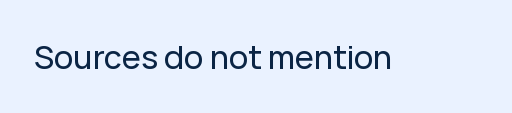
Q: Is the text italic (slanted)? A: No, it is upright.
Q: Is the typeface a serif or a sans-serif typeface? A: Sans-serif.
Q: Is the text underlined? A: No.
Q: Is the spacing between letters normal or unusually wide? A: Normal.
Q: Width (condensed, normal, or wide)? A: Normal.
Q: Stroke contrast? A: Low.
Q: x-height? A: Medium.
Q: Monospaced? A: No.
